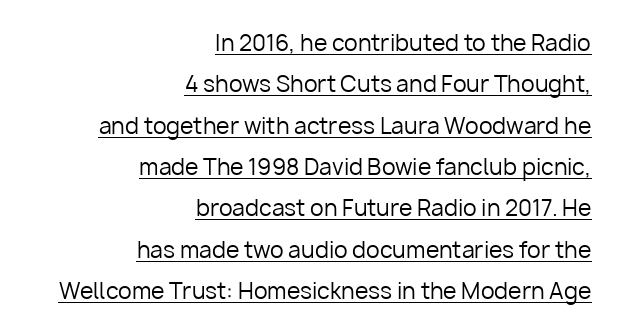
Q: Is the text bold? A: No.
Q: Is the text italic (slanted)? A: No, it is upright.
Q: Is the text underlined? A: Yes.
Q: How is the paragraph aligned? A: Right-aligned.
Q: Is the spacing between letters normal or unusually wide? A: Normal.
